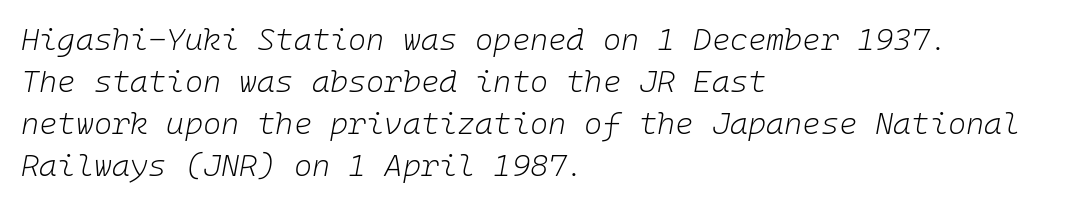
{"italic": "yes", "lean": "right", "slant_degrees": 10, "bold": "no", "weight": "light", "width": "normal", "stroke_contrast": "low", "x_height": "medium", "monospaced": "yes", "underline": "no", "align": "left", "line_spacing": "normal", "line_spacing_ratio": 1.35, "letter_spacing": "normal", "letter_spacing_em": 0.0, "glyph_px": 31}
